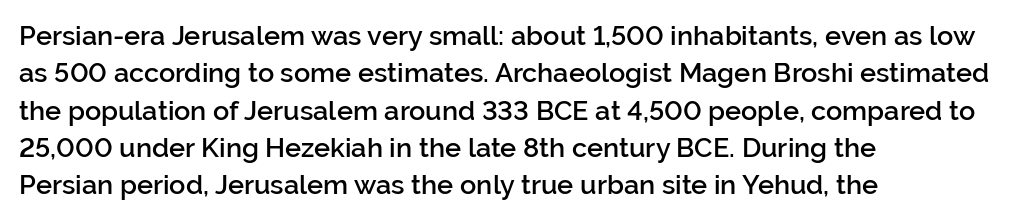
Q: Is the text bold? A: Semi-bold.
Q: Is the text italic (slanted)? A: No, it is upright.
Q: Is the text underlined? A: No.
Q: How is the paragraph aligned? A: Left-aligned.
Q: Is the spacing between letters normal or unusually wide? A: Normal.
Q: Is the spacing between lines tight, normal or loose? A: Normal.
